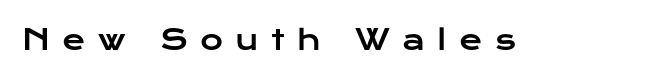
The image shows 28 px wide sans-serif type, upright; set unusually wide letter spacing (+0.44 em), not underlined; low stroke contrast and a medium x-height.
